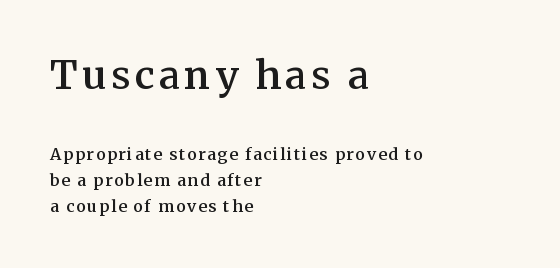
{"serif": "yes", "italic": "no", "bold": "semi", "weight": "semibold", "width": "normal", "stroke_contrast": "medium", "x_height": "medium", "monospaced": "no", "underline": "no", "align": "left", "line_spacing": "normal", "line_spacing_ratio": 1.62, "larger_block": "first", "size_ratio": 2.44, "glyph_px": 39}
